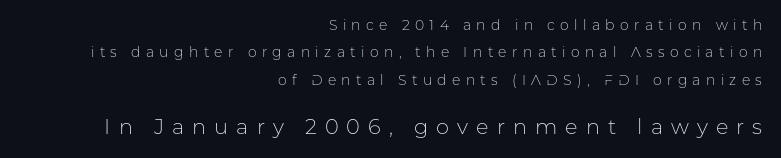
Is the letter spacing exaggerated? Yes — the characters are pushed far apart. The vertical gap from one line to the next is large. The letters stand straight up with perfectly vertical stems. Rule under the text: the space is simply empty. The ragged edge is on the left, which tells us the setting is flush right. Top chunk: small. Bottom chunk: large.
